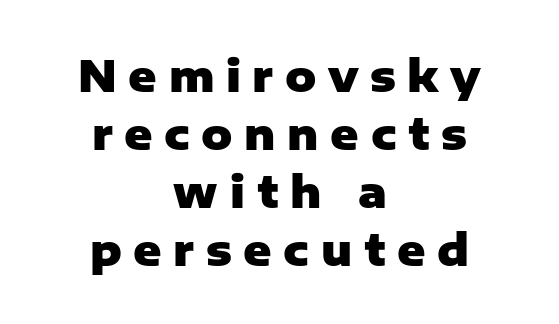
{"serif": "no", "italic": "no", "bold": "yes", "weight": "heavy", "width": "normal", "stroke_contrast": "low", "x_height": "medium", "monospaced": "no", "underline": "no", "align": "center", "line_spacing": "normal", "line_spacing_ratio": 1.35, "letter_spacing": "wide", "letter_spacing_em": 0.27, "glyph_px": 43}
